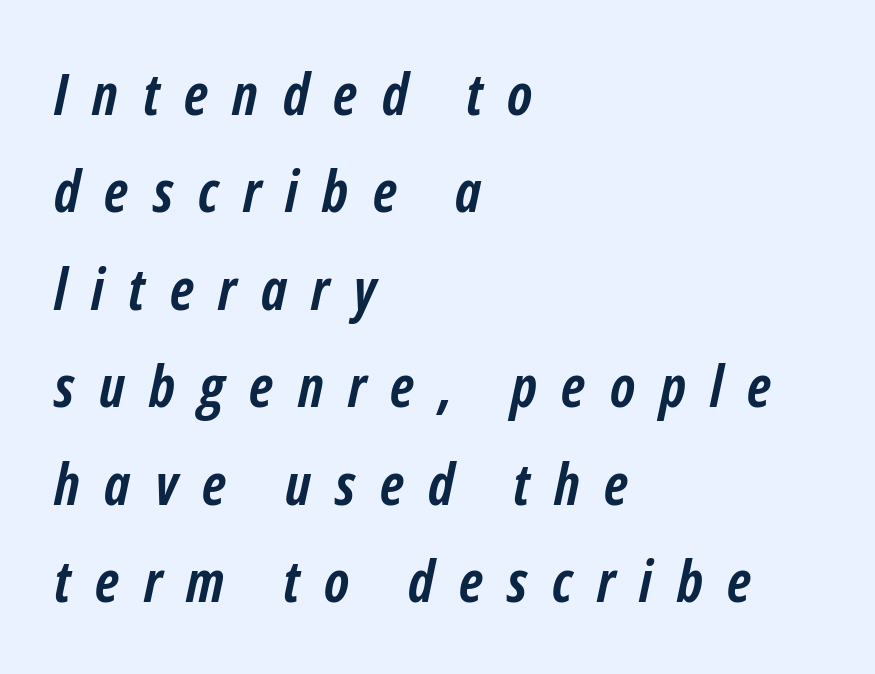
The whole block is typeset with a tilt. The rendering uses natural spacing where letterforms have individual widths. I'd describe the lettering as bold — thick and assertive. Words float on clear page, feet unadorned. Does extra space separate the letters? Yes, quite a lot of it. Casual observation: everything's shoved over to the left.
